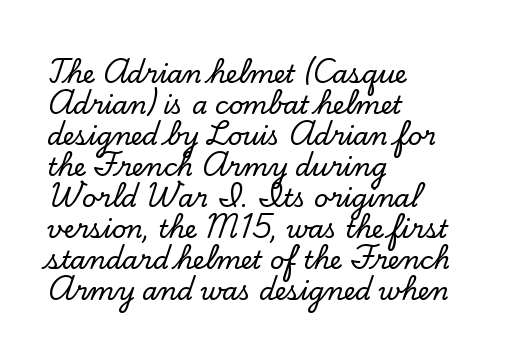
Clear beneath every line of the passage. Is the block centered? No — it sits flush against the left margin. Observe the ordinary spacing: letters are neighbours, not strangers.
